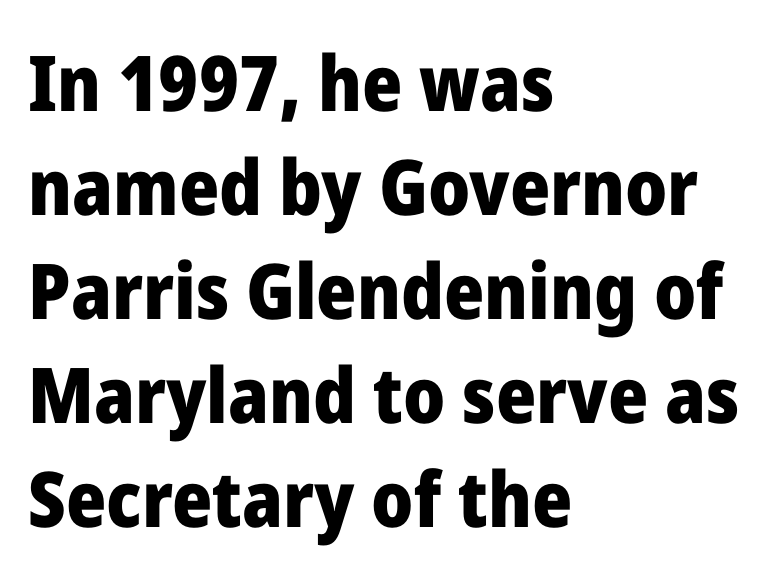
Weight: bold. A typesetter would label this face a sans. The rag falls on the right side of this text block. It's the straight-up-and-down kind of type.
